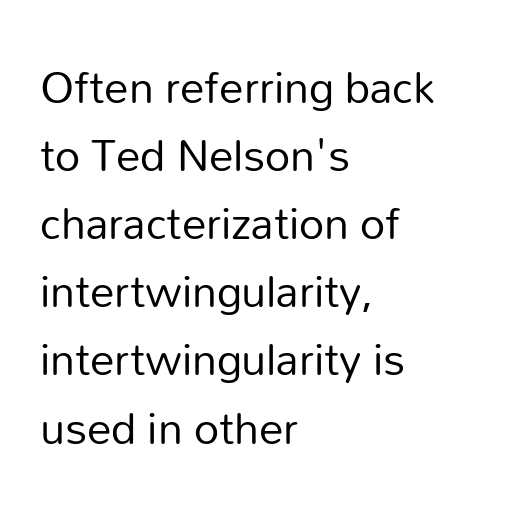
{"serif": "no", "italic": "no", "bold": "no", "weight": "regular", "width": "normal", "stroke_contrast": "low", "x_height": "medium", "monospaced": "no", "underline": "no", "align": "left", "line_spacing": "normal", "line_spacing_ratio": 1.39, "letter_spacing": "normal", "letter_spacing_em": 0.0, "glyph_px": 49}
